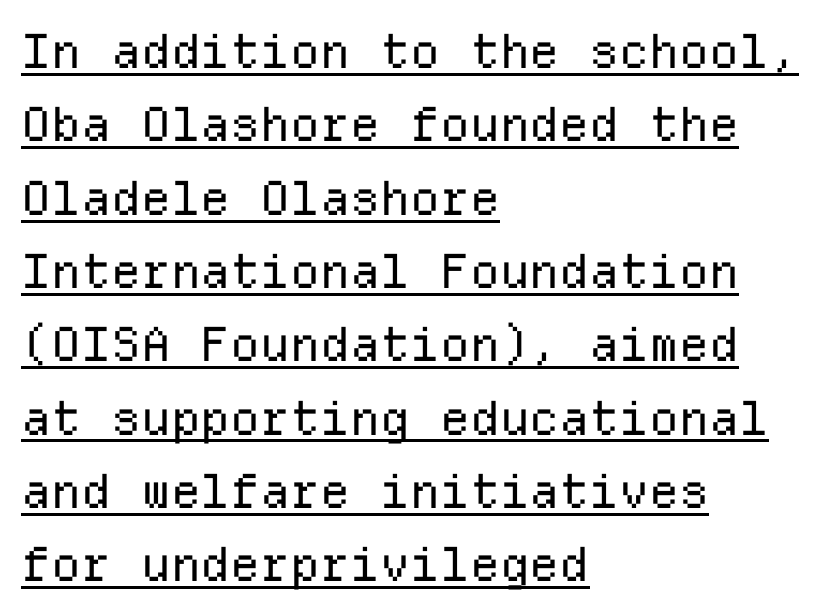
Designer's note — italics off, roman on. Default kerning and tracking; the words read as compact shapes. Nope, no serifs anywhere on these letters. The face used here appears with an underline applied.
